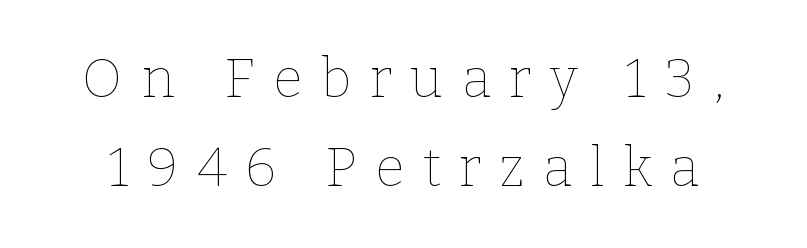
Quick note: interline space is typical. Words appear elongated and porous because spacing is wide. No heavy texture on the line: the type isn't bold. Here the designer chose a conventional face with non-uniform glyph widths. Is there any slant? The stems are plumb.
